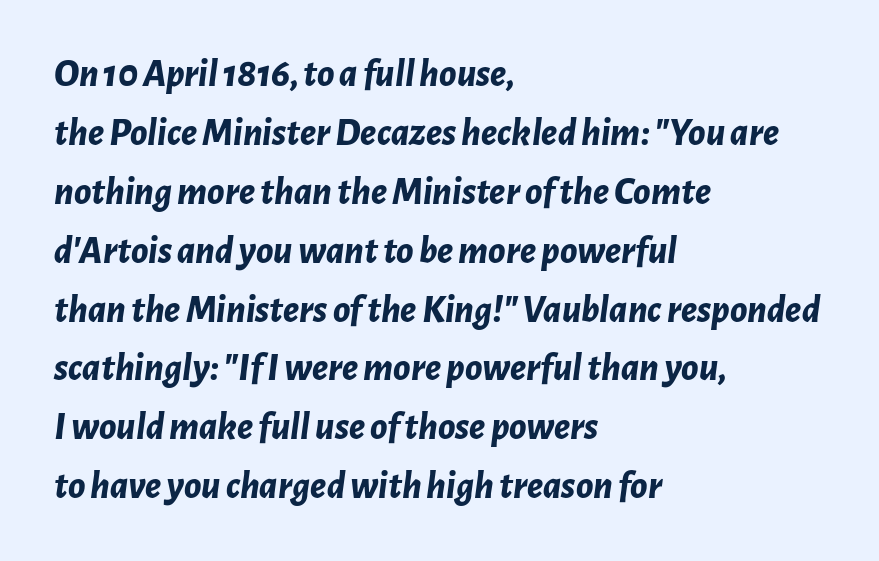
Q: Is the text bold? A: Yes.
Q: Is the text italic (slanted)? A: Yes, it leans right by about 7 degrees.
Q: Is the text underlined? A: No.
Q: How is the paragraph aligned? A: Left-aligned.
Q: Is the spacing between letters normal or unusually wide? A: Normal.
Q: Is the spacing between lines tight, normal or loose? A: Normal.
Q: Width (condensed, normal, or wide)? A: Normal.
Q: Stroke contrast? A: Low.
Q: x-height? A: Medium.
Q: Monospaced? A: No.
